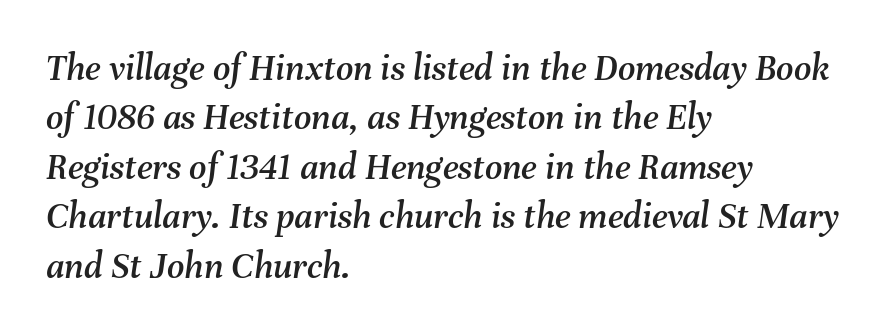
Compared with typical body copy, the letter spacing here is the same. Underlining? Definitely not there. Horizontal alignment here is leftward, the default for most running prose. If you measured baseline to baseline, you'd find a middling distance. Slant detected: the letters are inclined.
